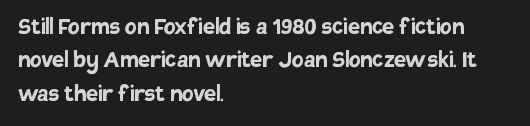
The image shows 27 px bold type, upright; set left-aligned, line spacing 1.24x, normal letter spacing, not underlined.
